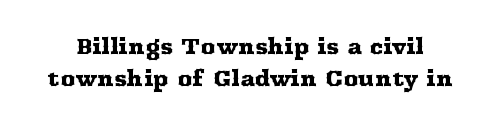
{"italic": "no", "underline": "no", "line_spacing": "normal", "line_spacing_ratio": 1.51, "letter_spacing": "normal", "letter_spacing_em": 0.0, "glyph_px": 21}
